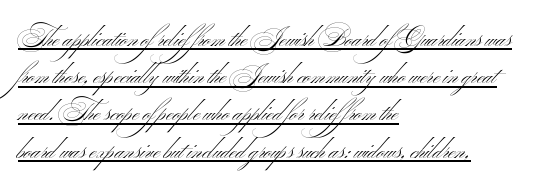
The image shows 24 px text type; set left-aligned, normal line spacing (1.55x), normal letter spacing, underlined.
